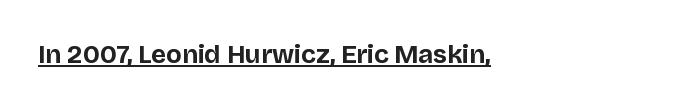
The image shows 26 px bold type, upright; set left-aligned, normal letter spacing, underlined.
